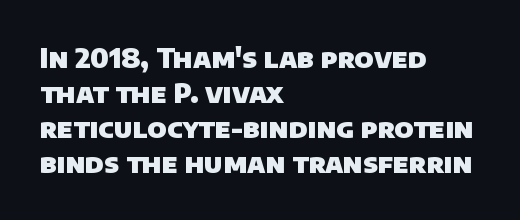
The image shows 27 px bold type; set left-aligned, normal line spacing (1.3x), normal letter spacing, not underlined.
